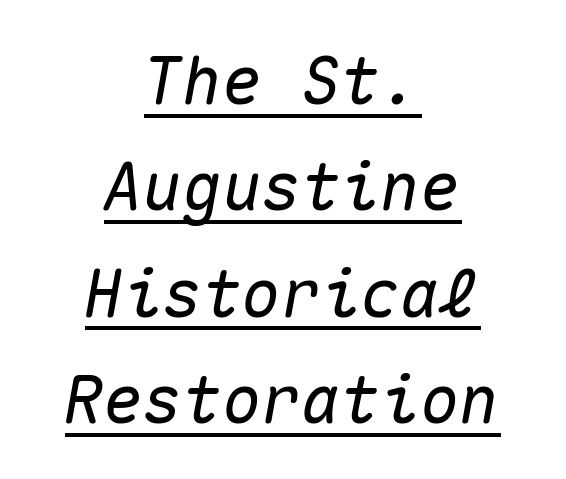
The axis of the letterforms is tilted away from vertical. A typesetter would call this monospace, since all characters share one set width. The type is set solid horizontally, with unmodified tracking. The sample's only ornament is a line tracing under the words.
